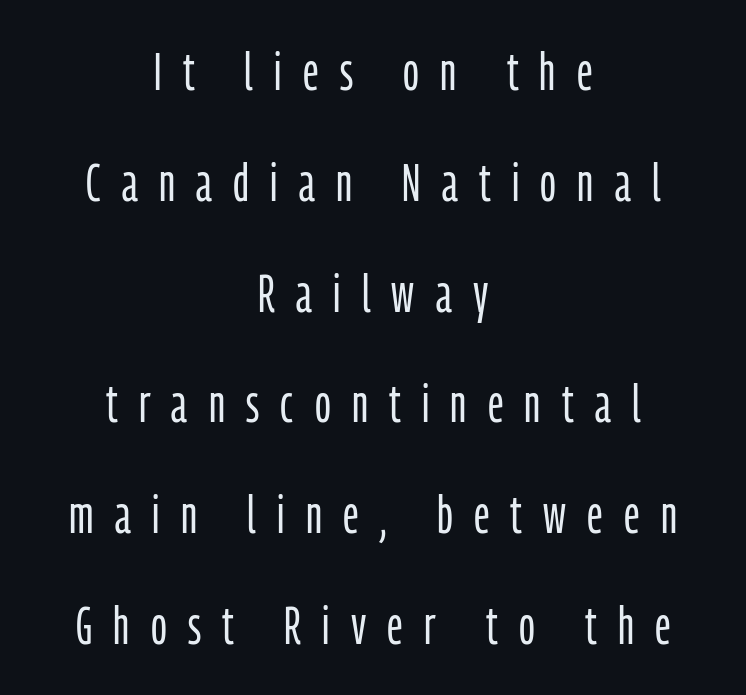
The image shows 52 px light, condensed sans-serif type, upright; set centered, loose line spacing (2.13x), unusually wide letter spacing (+0.41 em), not underlined; low stroke contrast and a medium x-height.
